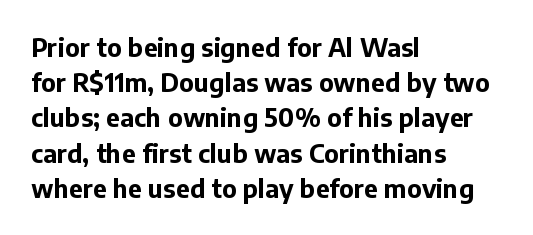
Here the glyphs are tracked normally, forming tight word shapes. Posture: upright roman. Plain, unruled lines of type. Leading matches the norm, producing a regular column.
